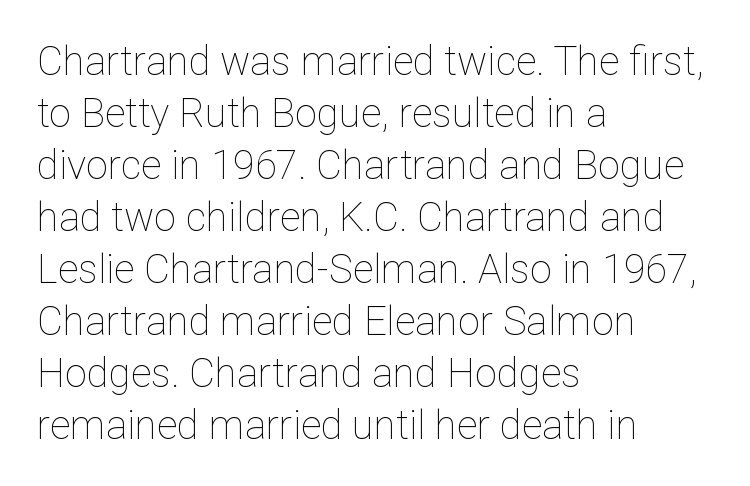
The image shows 40 px thin type, upright; set left-aligned, normal line spacing (1.3x), normal letter spacing, not underlined; low stroke contrast and a medium x-height.
